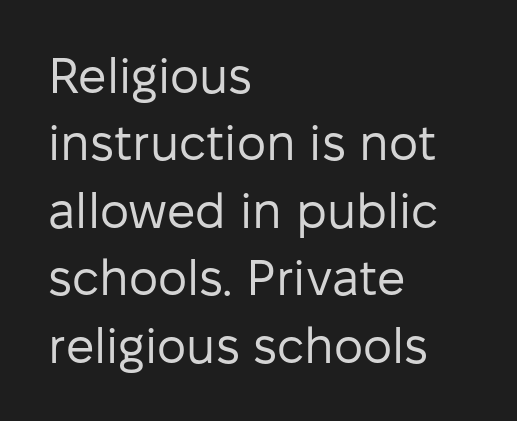
{"serif": "no", "italic": "no", "bold": "no", "weight": "regular", "width": "normal", "stroke_contrast": "low", "x_height": "medium", "monospaced": "no", "underline": "no", "align": "left", "line_spacing": "normal", "line_spacing_ratio": 1.35, "letter_spacing": "normal", "letter_spacing_em": 0.0, "glyph_px": 50}
